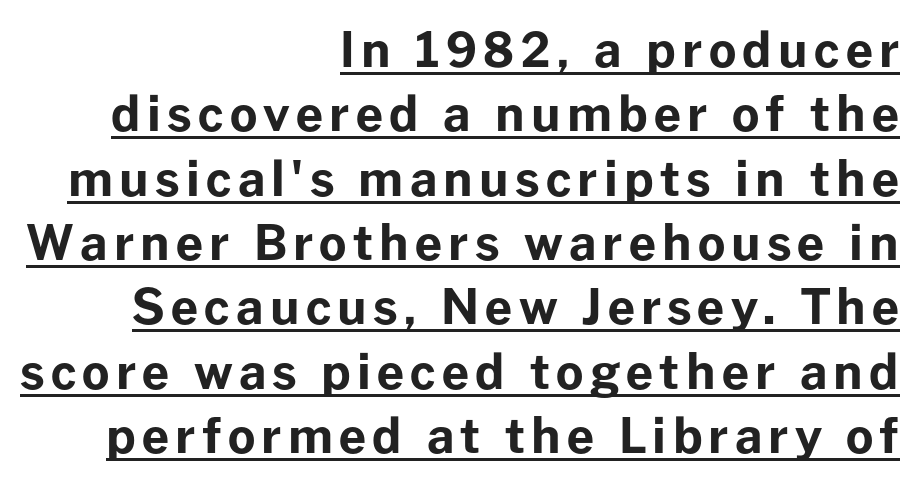
{"serif": "no", "italic": "no", "bold": "yes", "weight": "bold", "width": "normal", "stroke_contrast": "low", "x_height": "medium", "monospaced": "no", "underline": "yes", "align": "right", "line_spacing": "normal", "line_spacing_ratio": 1.34, "glyph_px": 48}
